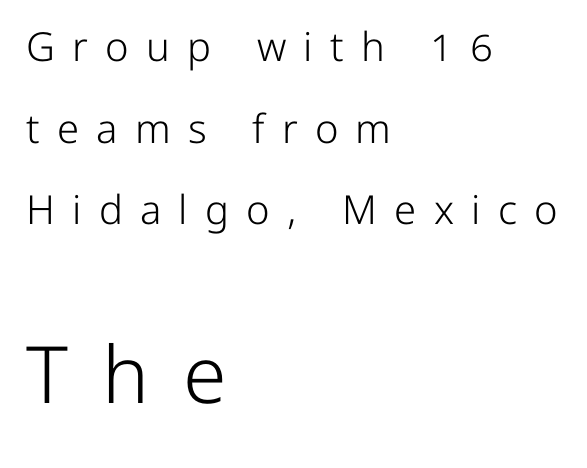
The image shows 79 px light sans-serif type, upright; set left-aligned, loose line spacing (2.04x), unusually wide letter spacing (+0.43 em), not underlined; the second (bottom) block is 1.98x larger; low stroke contrast and a medium x-height.
